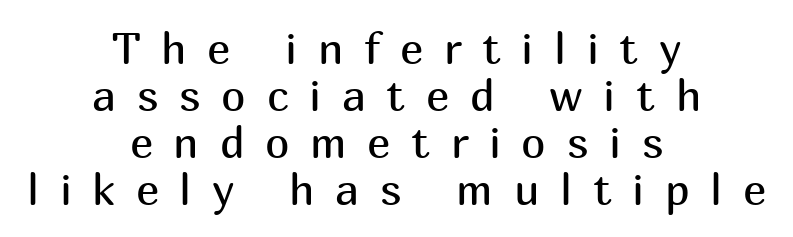
{"serif": "no", "italic": "no", "bold": "no", "weight": "regular", "width": "normal", "stroke_contrast": "medium", "x_height": "medium", "monospaced": "no", "underline": "no", "align": "center", "line_spacing": "tight", "line_spacing_ratio": 1.07, "letter_spacing": "wide", "letter_spacing_em": 0.47, "glyph_px": 44}
